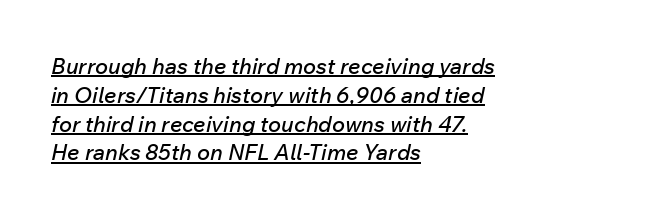
The image shows 22 px text type, italic (leaning right); set left-aligned, normal line spacing (1.31x), normal letter spacing, underlined.
